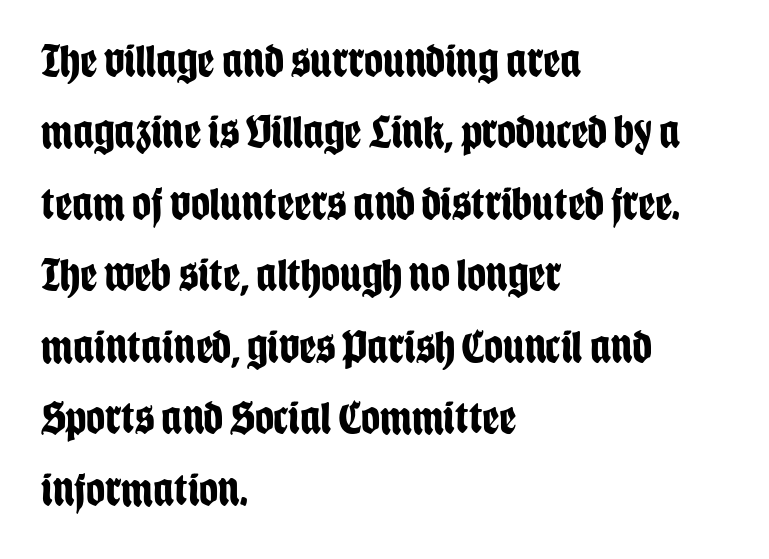
The image shows 47 px bold, condensed sans-serif type, upright; set left-aligned, normal line spacing (1.52x), normal letter spacing, not underlined; low stroke contrast and a large x-height.
